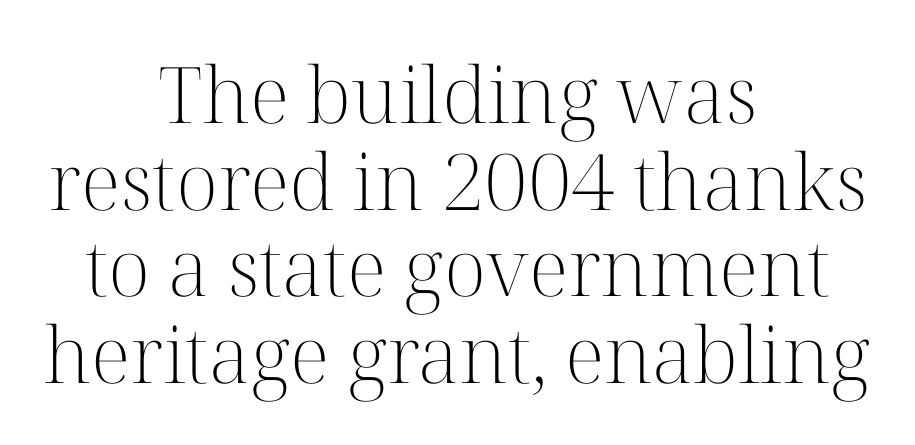
Check where the strokes stop: tiny serifs finish them off. Horizontally, the lines are justified to the midpoint only. Bare-footed words on every line. No chunkiness to these letters — they're not bold. When letters stand straight like this, we call the style roman or upright. The tracking reads as untouched default to a designer's eye.
